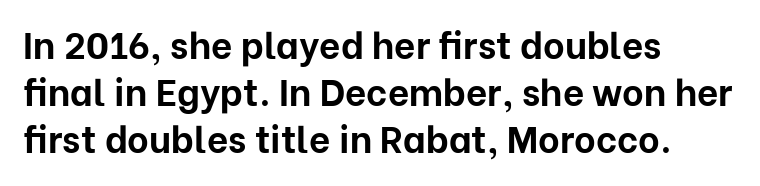
The image shows 37 px bold sans-serif type, upright; set left-aligned, normal line spacing (1.27x), normal letter spacing, not underlined; low stroke contrast and a medium x-height.
